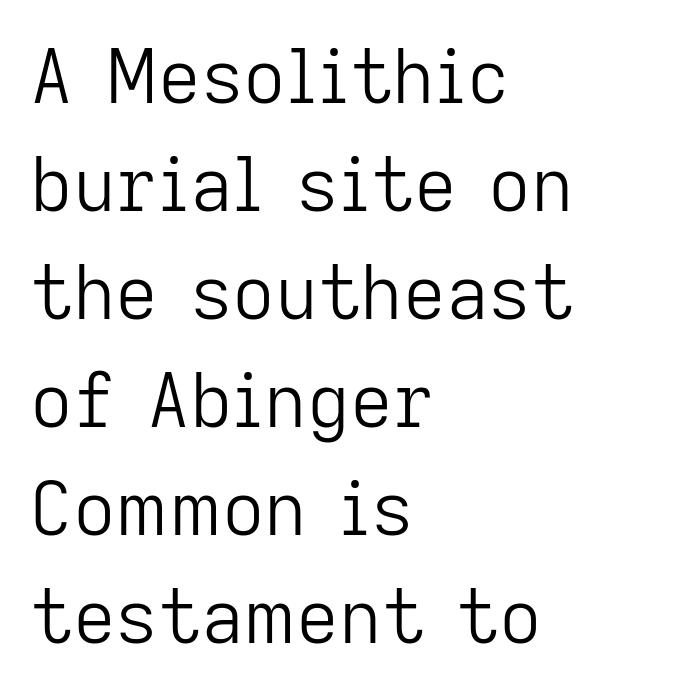
{"serif": "no", "italic": "no", "bold": "no", "weight": "light", "width": "normal", "stroke_contrast": "low", "x_height": "medium", "monospaced": "no", "underline": "no", "align": "left", "line_spacing": "normal", "line_spacing_ratio": 1.46, "letter_spacing": "normal", "letter_spacing_em": 0.0, "glyph_px": 74}
